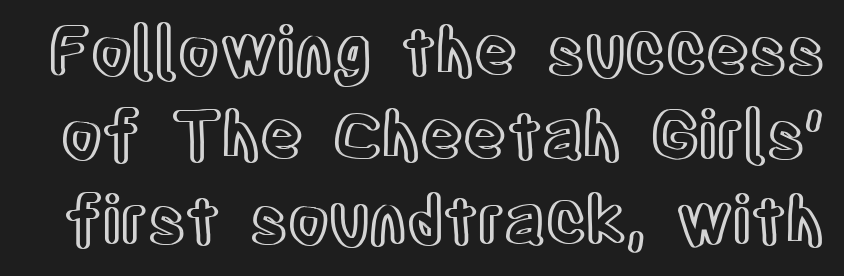
Q: Is the text italic (slanted)? A: No, it is upright.
Q: Is the text underlined? A: No.
Q: Is the spacing between letters normal or unusually wide? A: Normal.
Q: Is the spacing between lines tight, normal or loose? A: Normal.
Q: Width (condensed, normal, or wide)? A: Condensed.
Q: x-height? A: Large.
Q: Monospaced? A: No.
